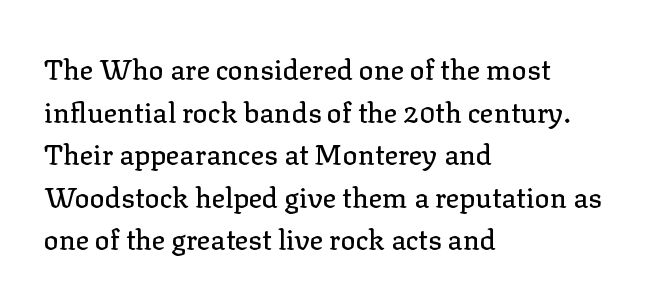
Q: Is the text italic (slanted)? A: No, it is upright.
Q: Is the typeface a serif or a sans-serif typeface? A: Serif.
Q: Is the text underlined? A: No.
Q: How is the paragraph aligned? A: Left-aligned.
Q: Is the spacing between letters normal or unusually wide? A: Normal.
Q: Is the spacing between lines tight, normal or loose? A: Normal.
Q: Width (condensed, normal, or wide)? A: Normal.
Q: Stroke contrast? A: Low.
Q: x-height? A: Medium.
Q: Monospaced? A: No.
